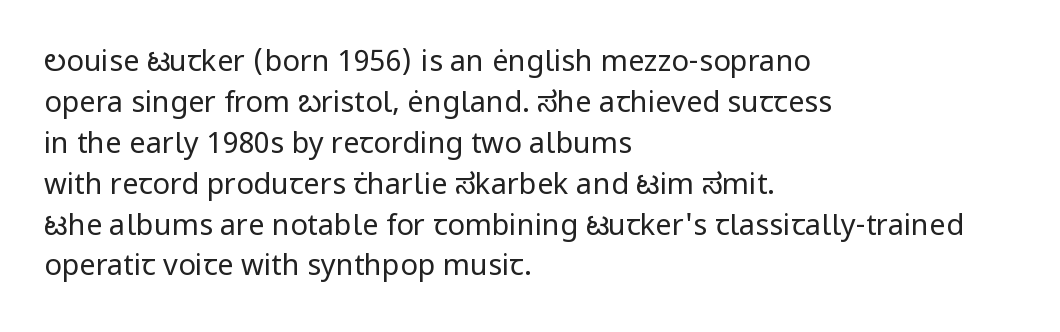
Stroke mass is kept to a normal reading level or below. Summary of vertical rhythm: regular, with standard interline spacing. The letterforms sit shoulder to shoulder at normal distance. Do the characters align in a grid? No, the font is proportional. Unlike a traditional serif, this face leaves its strokes unadorned. Italic? Not at all — the glyphs are vertical.
